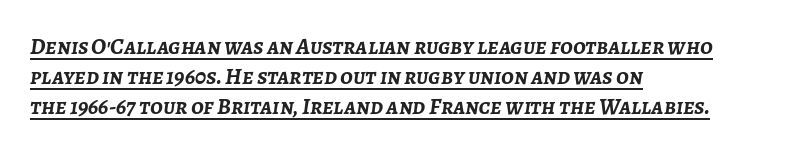
{"italic": "yes", "lean": "right", "slant_degrees": 7, "bold": "yes", "underline": "yes", "align": "left", "line_spacing": "normal", "line_spacing_ratio": 1.3, "letter_spacing": "normal", "letter_spacing_em": 0.0, "glyph_px": 23}
